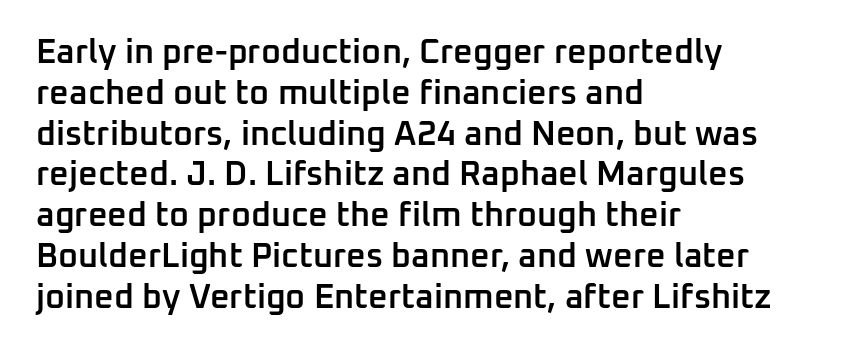
Left-aligned paragraph, ragged on the right. Observe the absence of serifs on each vertical stroke in this sample. The space beneath each line is pristine and unruled. The glyphs have the mass of a demibold cut, below bold. The face used here is proportionally spaced, like ordinary book or web type.
